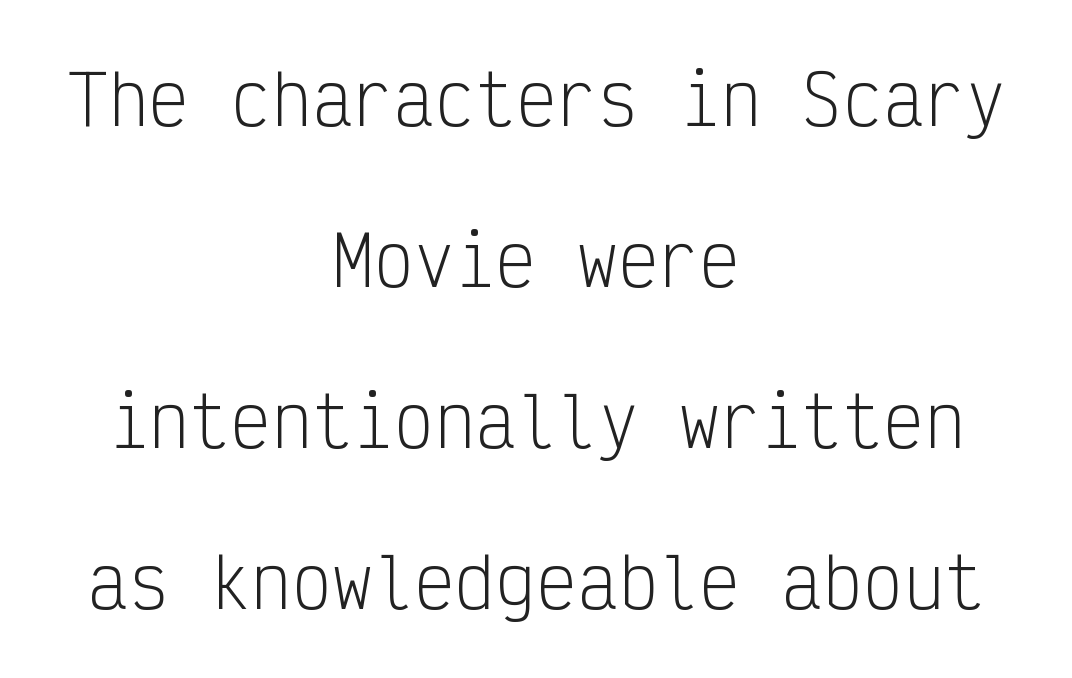
Q: Is the text bold? A: No.
Q: Is the text italic (slanted)? A: No, it is upright.
Q: Is the typeface a serif or a sans-serif typeface? A: Sans-serif.
Q: Is the text underlined? A: No.
Q: How is the paragraph aligned? A: Centered.
Q: Is the spacing between letters normal or unusually wide? A: Normal.
Q: Is the spacing between lines tight, normal or loose? A: Loose.
Q: Width (condensed, normal, or wide)? A: Condensed.
Q: Stroke contrast? A: Low.
Q: x-height? A: Medium.
Q: Monospaced? A: Yes.
